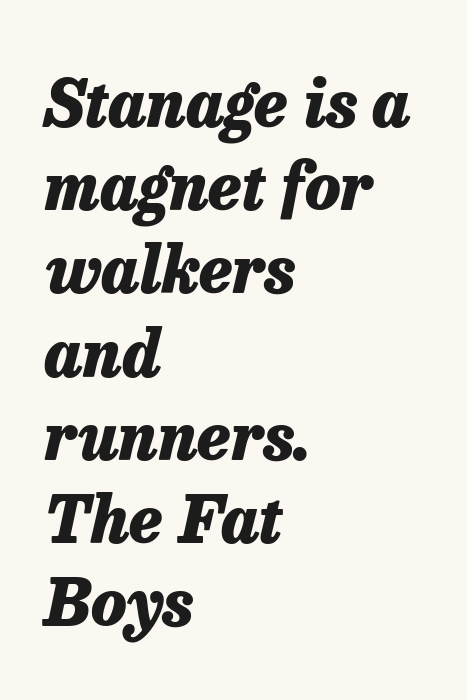
Q: Is the text bold? A: Yes.
Q: Is the text italic (slanted)? A: Yes, it leans right by about 13 degrees.
Q: Is the text underlined? A: No.
Q: How is the paragraph aligned? A: Left-aligned.
Q: Is the spacing between letters normal or unusually wide? A: Normal.
Q: Is the spacing between lines tight, normal or loose? A: Normal.
Q: Width (condensed, normal, or wide)? A: Normal.
Q: Stroke contrast? A: Low.
Q: x-height? A: Medium.
Q: Monospaced? A: No.
